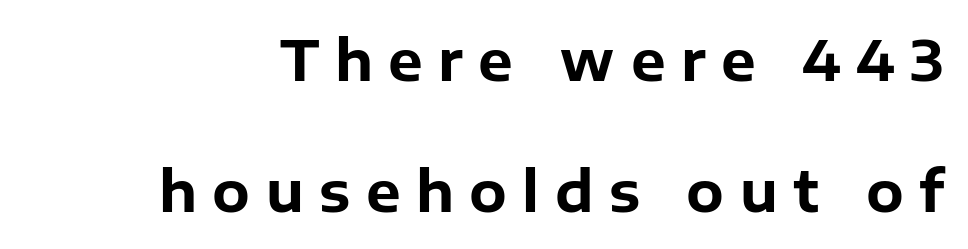
{"serif": "no", "italic": "no", "bold": "yes", "weight": "bold", "width": "normal", "stroke_contrast": "low", "x_height": "medium", "monospaced": "no", "underline": "no", "line_spacing": "loose", "line_spacing_ratio": 2.38, "letter_spacing": "wide", "letter_spacing_em": 0.28, "glyph_px": 55}
